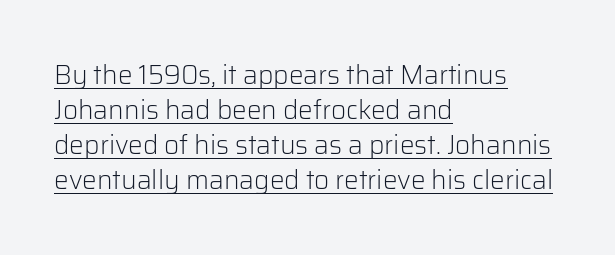
{"italic": "no", "bold": "no", "underline": "yes", "align": "left", "line_spacing": "normal", "line_spacing_ratio": 1.34, "letter_spacing": "normal", "letter_spacing_em": 0.0, "glyph_px": 26}
